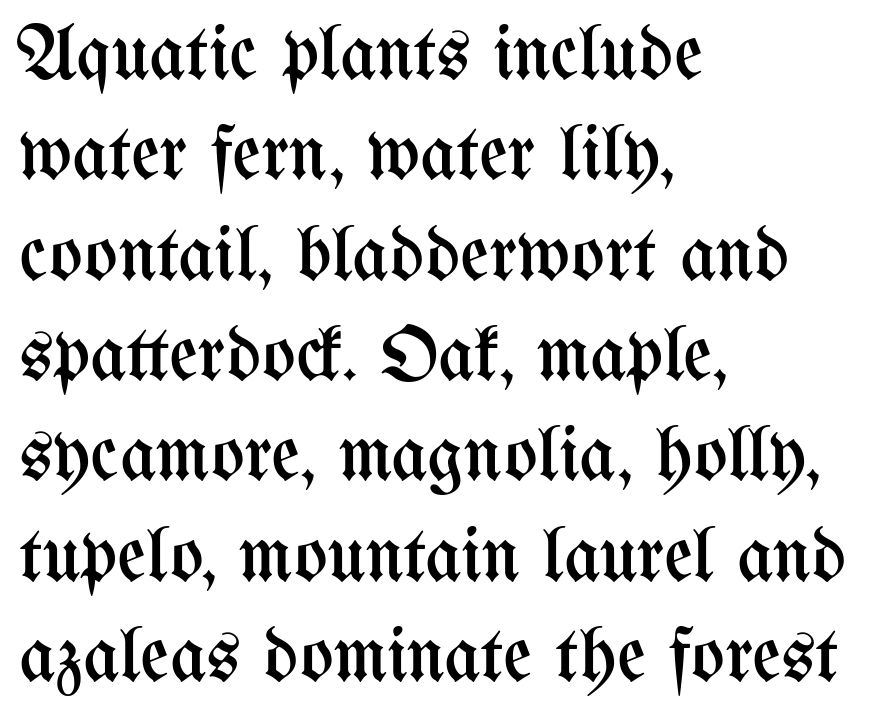
The image shows 79 px regular-weight, condensed type, upright; set left-aligned, normal line spacing (1.27x), normal letter spacing, not underlined; medium stroke contrast and a medium x-height.
